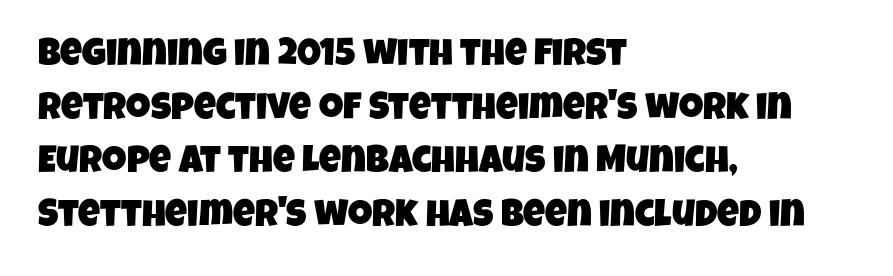
The image shows 38 px condensed sans-serif type; set left-aligned, normal line spacing (1.41x), normal letter spacing, not underlined; low stroke contrast and a large x-height.
